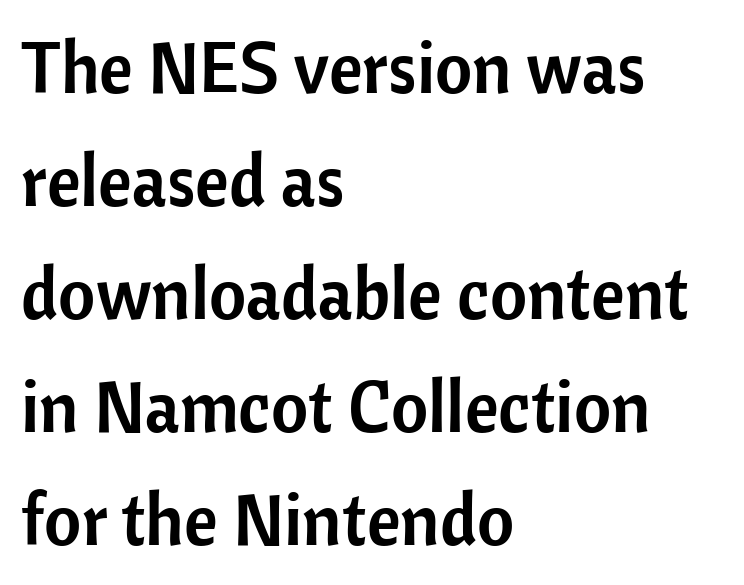
If you drew a ruler down the left edge, every line would touch it. The letters advance in unequal steps, a hallmark of proportional type. Unlike italic type, these characters show no tilt at all. This block has exactly the height ordinary leading produces. Observe the absence of serifs on each vertical stroke in this sample. The horizontal fit of the characters is conventional and even.
